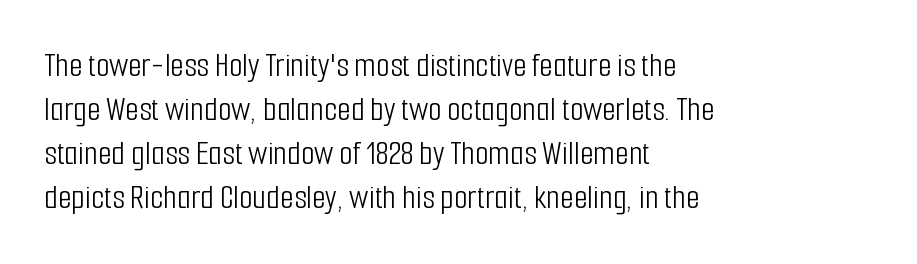
Q: Is the text bold? A: No.
Q: Is the text italic (slanted)? A: No, it is upright.
Q: Is the typeface a serif or a sans-serif typeface? A: Sans-serif.
Q: Is the text underlined? A: No.
Q: How is the paragraph aligned? A: Left-aligned.
Q: Is the spacing between letters normal or unusually wide? A: Normal.
Q: Is the spacing between lines tight, normal or loose? A: Normal.
Q: Width (condensed, normal, or wide)? A: Condensed.
Q: Stroke contrast? A: Low.
Q: x-height? A: Medium.
Q: Monospaced? A: No.
